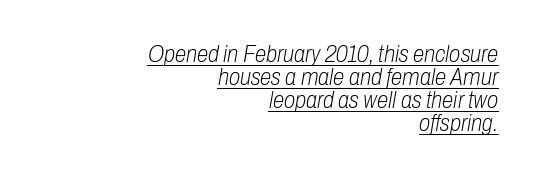
The image shows 23 px text type, italic (leaning right); set right-aligned, tight line spacing (1.0x), normal letter spacing, underlined.
